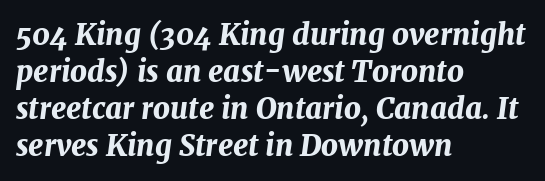
Q: Is the text bold? A: Yes.
Q: Is the text italic (slanted)? A: Yes, it leans right by about 7 degrees.
Q: Is the text underlined? A: No.
Q: How is the paragraph aligned? A: Left-aligned.
Q: Is the spacing between letters normal or unusually wide? A: Normal.
Q: Is the spacing between lines tight, normal or loose? A: Normal.
Q: Width (condensed, normal, or wide)? A: Normal.
Q: Stroke contrast? A: Medium.
Q: x-height? A: Medium.
Q: Monospaced? A: No.
